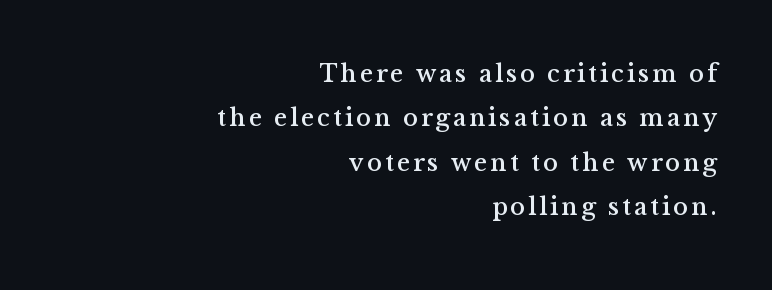
Q: Is the text italic (slanted)? A: No, it is upright.
Q: Is the text underlined? A: No.
Q: How is the paragraph aligned? A: Right-aligned.
